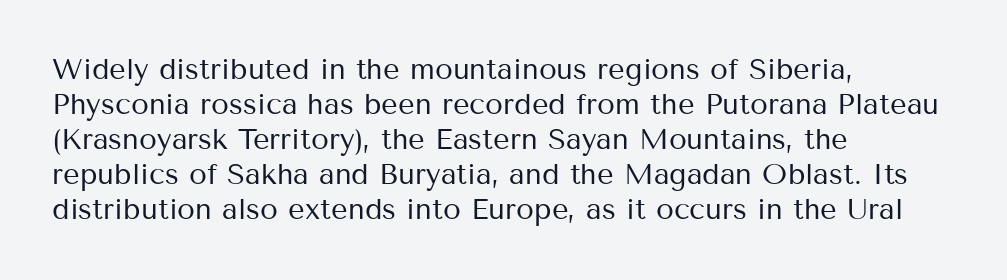
{"serif": "no", "italic": "no", "bold": "no", "weight": "regular", "width": "normal", "stroke_contrast": "medium", "x_height": "medium", "monospaced": "no", "underline": "no", "align": "left", "line_spacing_ratio": 1.21, "letter_spacing": "normal", "letter_spacing_em": 0.0, "glyph_px": 29}
